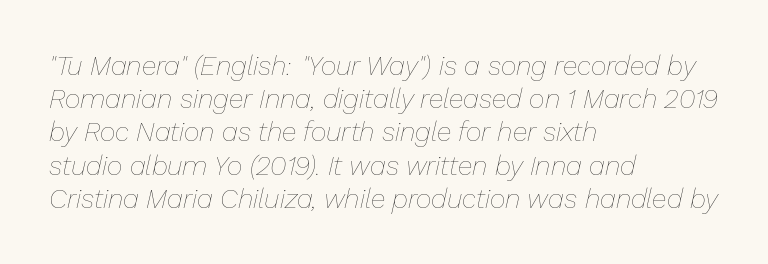
The image shows 27 px text type, italic (leaning right); set left-aligned, line spacing 1.23x, normal letter spacing, not underlined.
